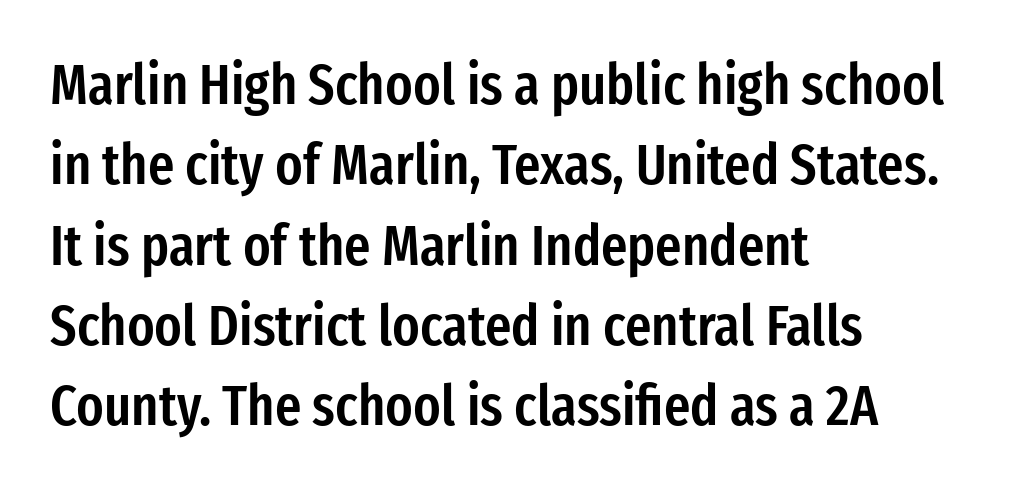
The image shows 57 px semibold, condensed sans-serif type, upright; set left-aligned, normal line spacing (1.41x), normal letter spacing, not underlined; low stroke contrast and a medium x-height.
